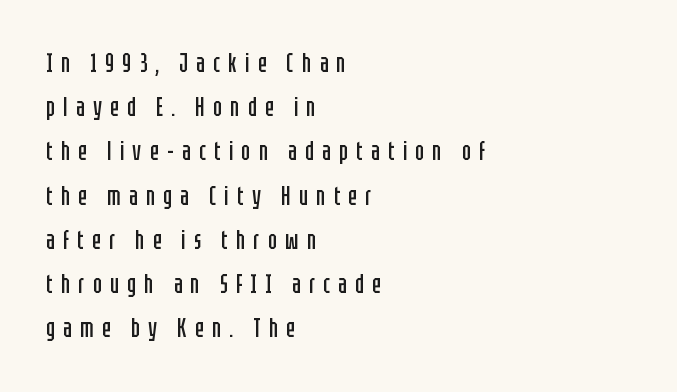
The image shows 26 px text type, upright; set left-aligned, normal line spacing (1.7x), unusually wide letter spacing (+0.32 em), not underlined.
